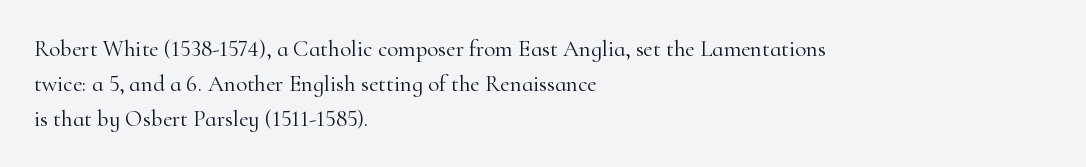
Weight: not bold — regular or lighter. The typesetter chose a ragged-right arrangement here. Each new line begins a customary step beneath the previous one. You could call the tracking neutral — neither tight nor loose. Only glyphs here, with clear space below each row. You can tell it's not italic because the verticals are truly vertical.
